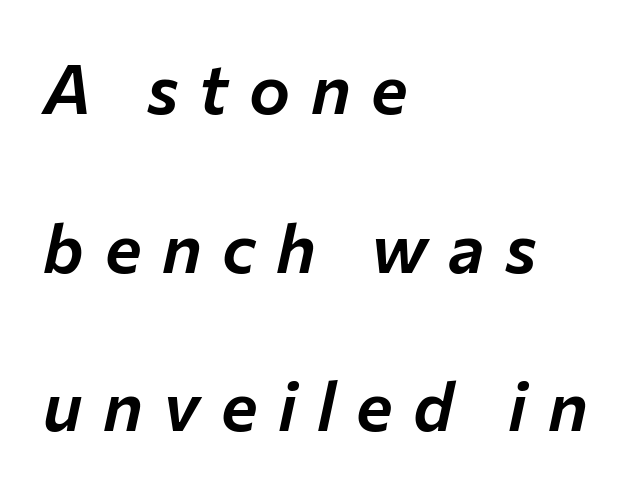
{"italic": "yes", "lean": "right", "slant_degrees": 12, "width": "normal", "stroke_contrast": "low", "x_height": "medium", "monospaced": "no", "underline": "no", "align": "left", "line_spacing": "loose", "line_spacing_ratio": 2.3, "letter_spacing": "wide", "letter_spacing_em": 0.3, "glyph_px": 69}
